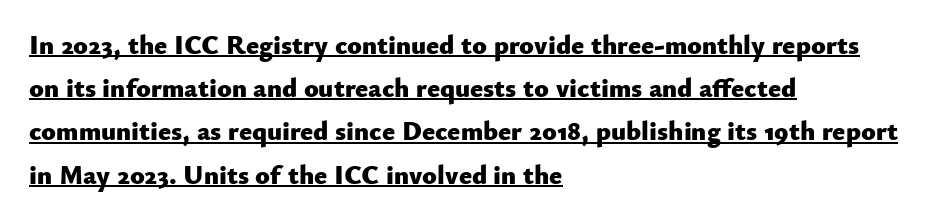
The image shows 27 px bold type, upright; set left-aligned, normal line spacing (1.6x), normal letter spacing, underlined.
